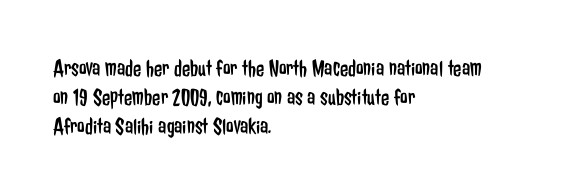
{"italic": "no", "bold": "no", "underline": "no", "align": "left", "line_spacing_ratio": 1.21, "letter_spacing": "normal", "letter_spacing_em": 0.0, "glyph_px": 24}
